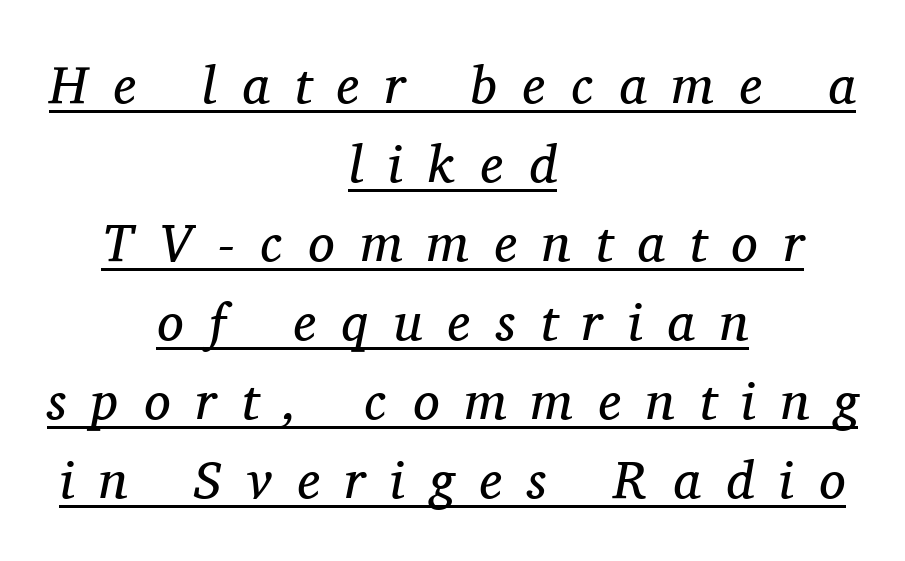
The cut favours lightness, reaching ordinary text weight at its darkest. Character widths vary here, with narrow letters taking less room than wide ones. The words here are underlined. Font category for this specimen: serif. Baseline-to-baseline distance is the conventional proportion of letter height.
